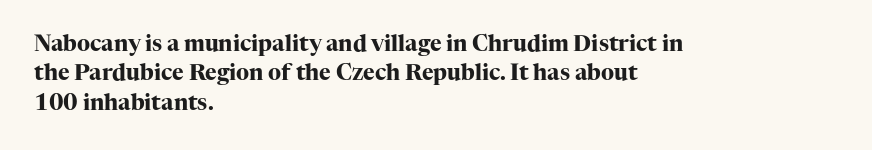
The vertical gap from one line to the next is medium. The rendering uses a bold face; every stroke is thick and dark. When letters stand straight like this, we call the style roman or upright. A typesetter would call this zero additional tracking.
